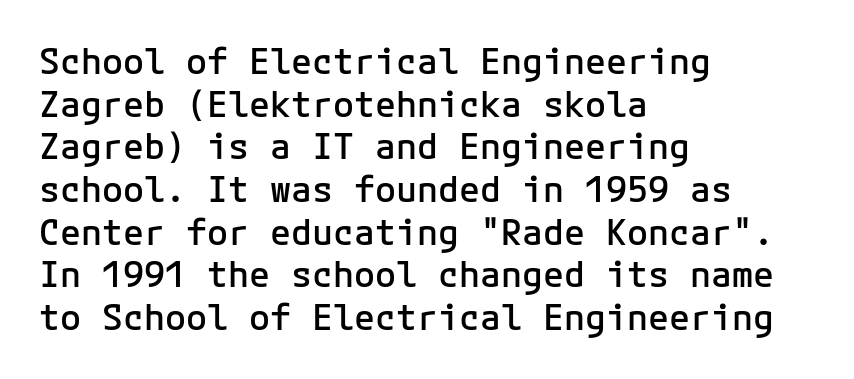
{"serif": "no", "italic": "no", "bold": "semi", "weight": "semibold", "width": "normal", "stroke_contrast": "low", "x_height": "medium", "underline": "no", "align": "left", "line_spacing_ratio": 1.22, "letter_spacing": "normal", "letter_spacing_em": 0.0, "glyph_px": 35}
